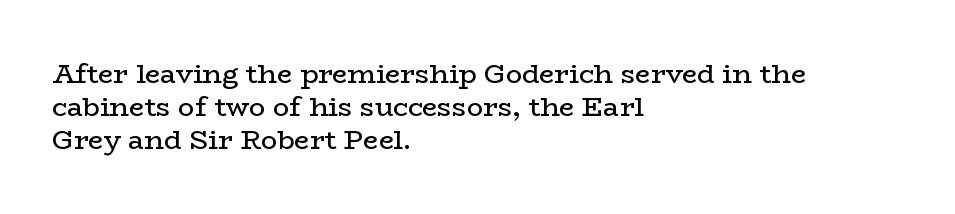
The zone under the glyphs is completely vacant. The passage is arranged the way most books set body copy — flush left. The type sits square on the baseline with zero lean. Weight: in the light-to-regular range. In terms of letterspacing, this is plain default setting.
